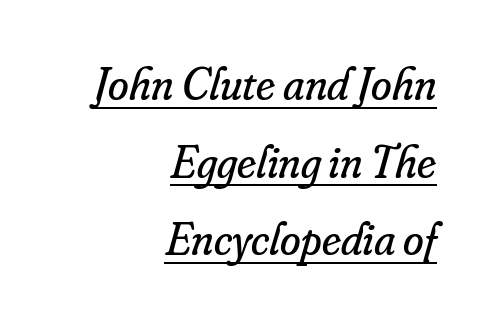
{"serif": "yes", "italic": "yes", "lean": "right", "slant_degrees": 16, "bold": "no", "weight": "regular", "width": "normal", "stroke_contrast": "low", "x_height": "small", "monospaced": "no", "underline": "yes", "align": "right", "line_spacing": "normal", "line_spacing_ratio": 1.65, "letter_spacing": "normal", "letter_spacing_em": 0.0, "glyph_px": 47}
